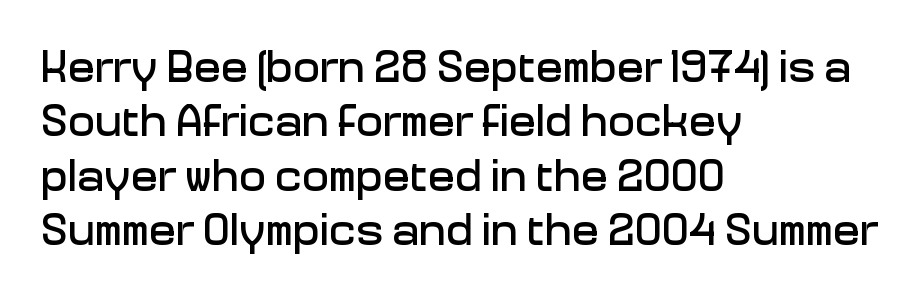
The face used here is proportionally spaced, like ordinary book or web type. Classification — sans serif. Posture: straight, roman, zero tilt. Compared with typical body copy, the letter spacing here is the same. Anything drawn beneath the words? Only blank space. Reading down the block, your eye returns to a fixed left position each line.
